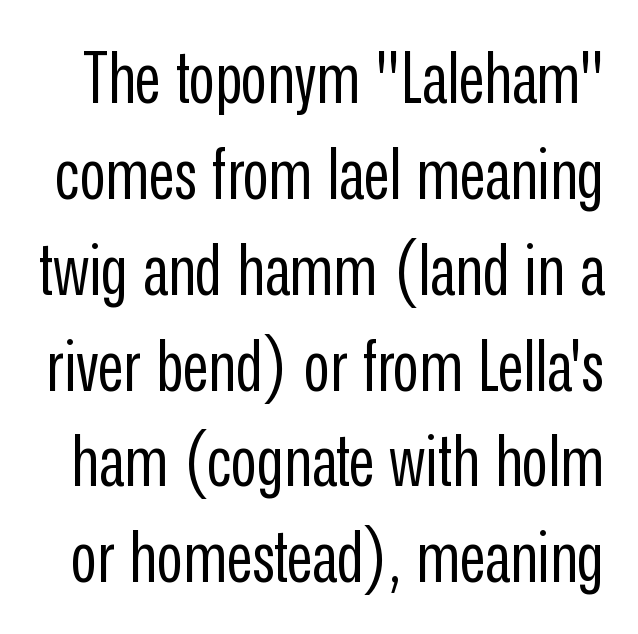
{"serif": "no", "italic": "no", "bold": "no", "weight": "regular", "width": "condensed", "stroke_contrast": "low", "x_height": "medium", "monospaced": "no", "underline": "no", "line_spacing": "normal", "line_spacing_ratio": 1.35, "letter_spacing": "normal", "letter_spacing_em": 0.0, "glyph_px": 71}
